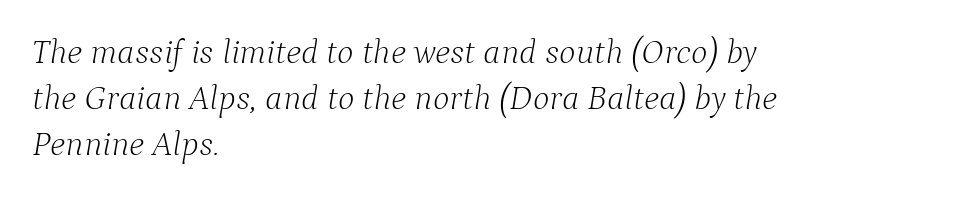
Q: Is the text bold? A: No.
Q: Is the text italic (slanted)? A: Yes, it leans right by about 9 degrees.
Q: Is the typeface a serif or a sans-serif typeface? A: Serif.
Q: Is the text underlined? A: No.
Q: How is the paragraph aligned? A: Left-aligned.
Q: Is the spacing between letters normal or unusually wide? A: Normal.
Q: Is the spacing between lines tight, normal or loose? A: Normal.
Q: Width (condensed, normal, or wide)? A: Normal.
Q: Stroke contrast? A: Low.
Q: x-height? A: Medium.
Q: Monospaced? A: No.
